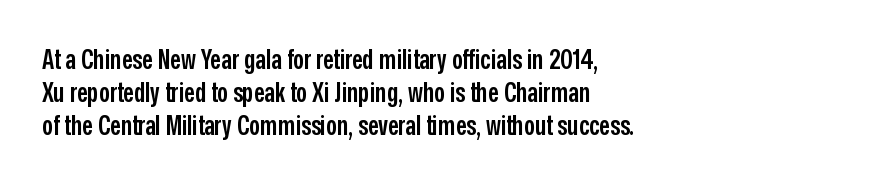
{"italic": "no", "bold": "semi", "underline": "no", "align": "left", "line_spacing_ratio": 1.22, "letter_spacing": "normal", "letter_spacing_em": 0.0, "glyph_px": 27}
